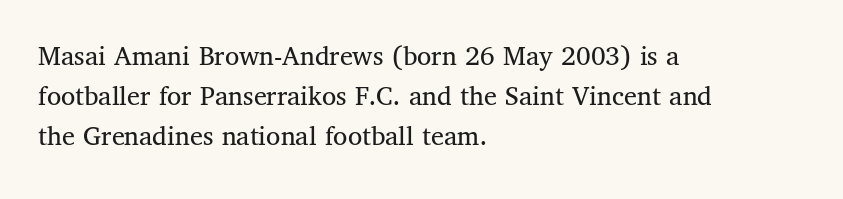
{"serif": "yes", "italic": "no", "bold": "no", "weight": "regular", "width": "normal", "stroke_contrast": "medium", "x_height": "medium", "monospaced": "no", "underline": "no", "align": "left", "line_spacing": "normal", "line_spacing_ratio": 1.38, "letter_spacing": "normal", "letter_spacing_em": 0.0, "glyph_px": 29}
